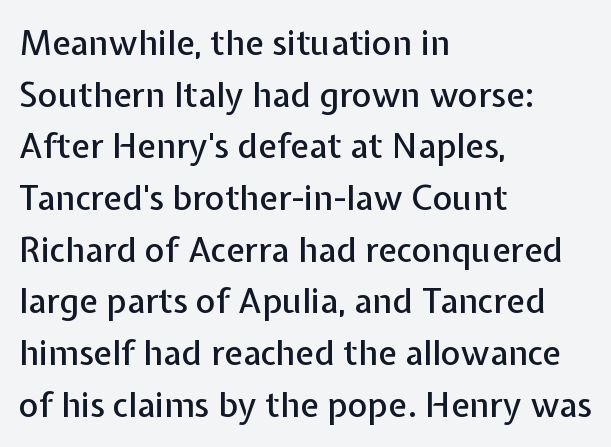
Q: Is the text italic (slanted)? A: No, it is upright.
Q: Is the typeface a serif or a sans-serif typeface? A: Sans-serif.
Q: Is the text underlined? A: No.
Q: How is the paragraph aligned? A: Left-aligned.
Q: Is the spacing between letters normal or unusually wide? A: Normal.
Q: Is the spacing between lines tight, normal or loose? A: Normal.
Q: Width (condensed, normal, or wide)? A: Normal.
Q: Stroke contrast? A: Low.
Q: x-height? A: Medium.
Q: Monospaced? A: No.
